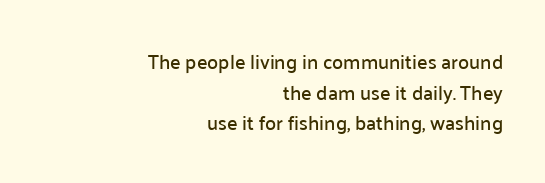
{"italic": "no", "underline": "no", "align": "right", "line_spacing": "normal", "line_spacing_ratio": 1.53, "letter_spacing": "normal", "letter_spacing_em": 0.0, "glyph_px": 20}
